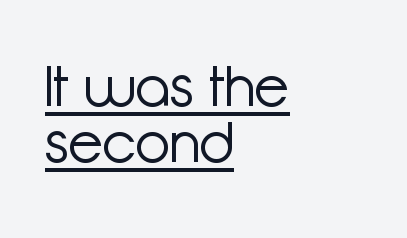
The image shows 57 px light sans-serif type, upright; set left-aligned, tight line spacing (0.98x), normal letter spacing, underlined; low stroke contrast and a medium x-height.
